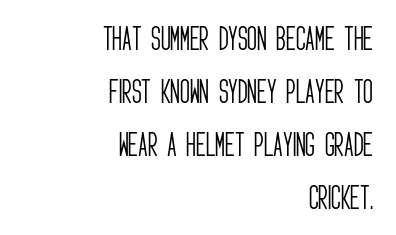
Q: Is the text bold? A: No.
Q: Is the text italic (slanted)? A: No, it is upright.
Q: Is the text underlined? A: No.
Q: How is the paragraph aligned? A: Right-aligned.
Q: Is the spacing between letters normal or unusually wide? A: Normal.
Q: Is the spacing between lines tight, normal or loose? A: Loose.
